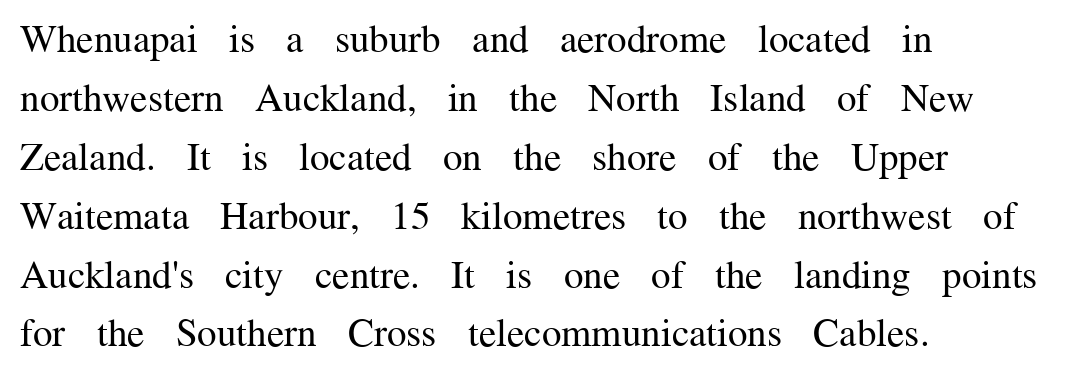
Looks like regular typesetting: each glyph gets only the width it needs. The area under the type is left untouched. The axis of the letterforms is exactly vertical. The designer went with a serif here, giving each stem small feet. Line spacing here is normal. The cut favours lightness, reaching ordinary text weight at its darkest.
